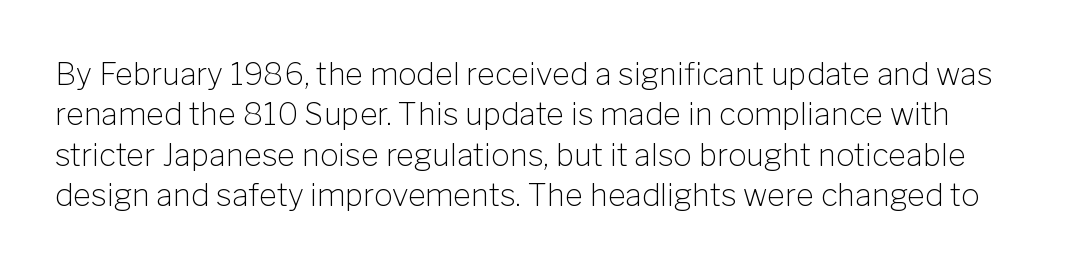
Q: Is the text bold? A: No.
Q: Is the text italic (slanted)? A: No, it is upright.
Q: Is the typeface a serif or a sans-serif typeface? A: Sans-serif.
Q: Is the text underlined? A: No.
Q: Is the spacing between letters normal or unusually wide? A: Normal.
Q: Is the spacing between lines tight, normal or loose? A: Normal.
Q: Width (condensed, normal, or wide)? A: Normal.
Q: Stroke contrast? A: Low.
Q: x-height? A: Medium.
Q: Monospaced? A: No.
